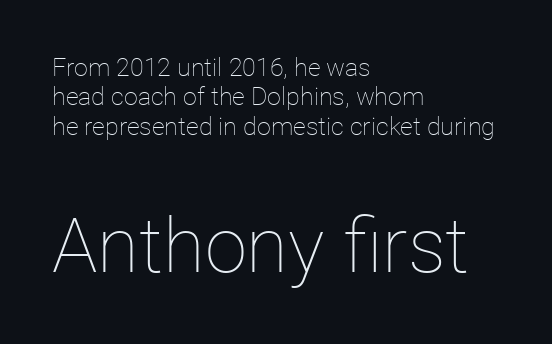
The image shows 76 px thin type, upright; set left-aligned, line spacing 1.18x, normal letter spacing, not underlined; the second (bottom) block is 3.04x larger; low stroke contrast and a medium x-height.
